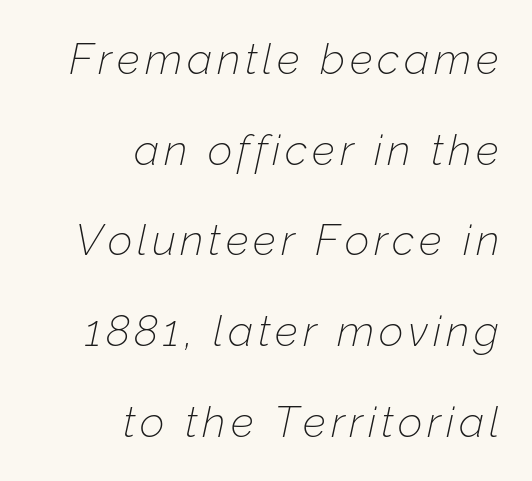
Q: Is the text bold? A: No.
Q: Is the text italic (slanted)? A: Yes, it leans right by about 12 degrees.
Q: Is the text underlined? A: No.
Q: How is the paragraph aligned? A: Right-aligned.
Q: Is the spacing between lines tight, normal or loose? A: Loose.
Q: Width (condensed, normal, or wide)? A: Normal.
Q: Stroke contrast? A: Low.
Q: x-height? A: Medium.
Q: Monospaced? A: No.
